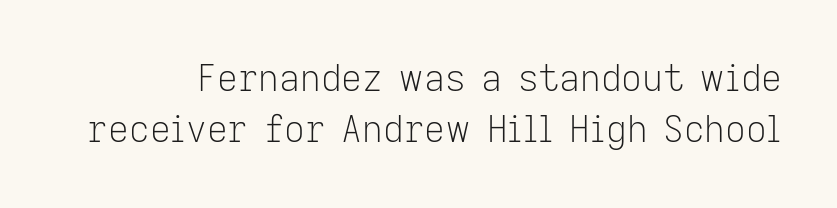
The image shows 36 px light sans-serif type, upright; set normal line spacing (1.43x), normal letter spacing, not underlined; low stroke contrast and a medium x-height.
